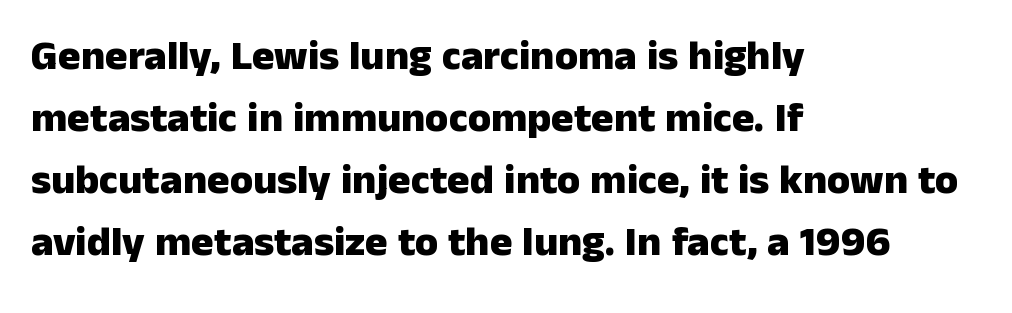
{"serif": "no", "italic": "no", "bold": "yes", "weight": "heavy", "width": "normal", "stroke_contrast": "low", "x_height": "medium", "monospaced": "no", "underline": "no", "align": "left", "line_spacing": "normal", "line_spacing_ratio": 1.48, "letter_spacing": "normal", "letter_spacing_em": 0.0, "glyph_px": 42}
